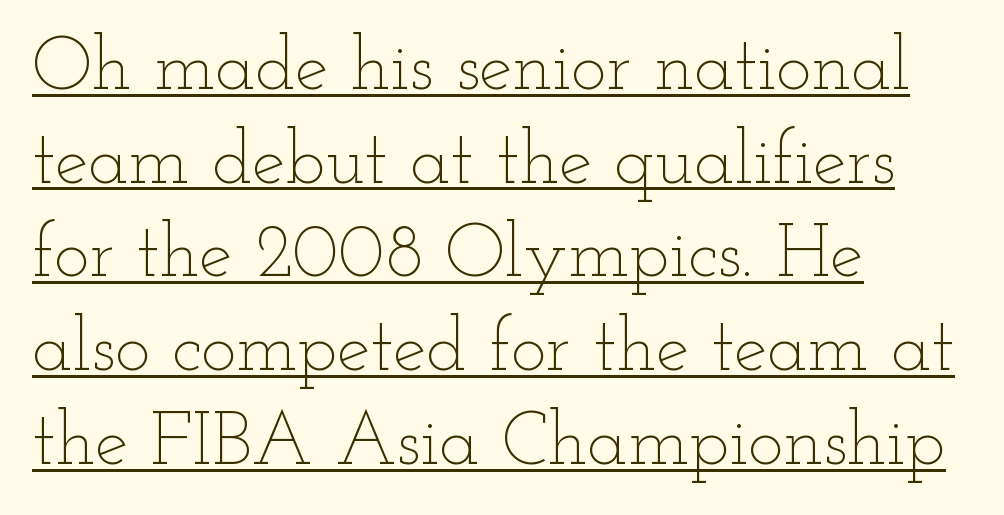
{"italic": "no", "bold": "no", "weight": "thin", "width": "wide", "stroke_contrast": "low", "x_height": "small", "monospaced": "no", "underline": "yes", "align": "left", "line_spacing": "normal", "line_spacing_ratio": 1.25, "letter_spacing": "normal", "letter_spacing_em": 0.0, "glyph_px": 75}
